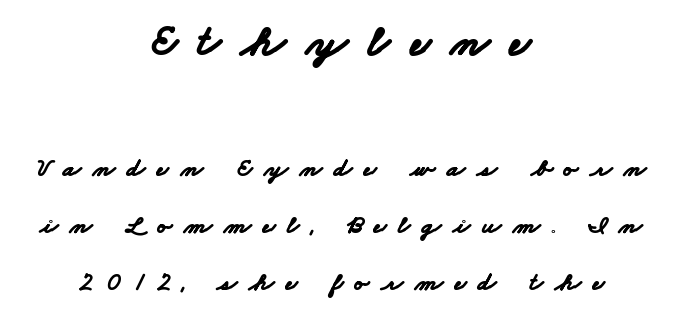
Q: Is the text bold? A: Yes.
Q: Is the typeface a serif or a sans-serif typeface? A: Sans-serif.
Q: Is the text underlined? A: No.
Q: How is the paragraph aligned? A: Centered.
Q: Is the spacing between letters normal or unusually wide? A: Unusually wide.
Q: Is the spacing between lines tight, normal or loose? A: Loose.
Q: Which block of text is set in a larger size, the first (top) or the second (bottom)? A: The first (top) one.
Q: Width (condensed, normal, or wide)? A: Wide.
Q: Stroke contrast? A: Low.
Q: x-height? A: Small.
Q: Monospaced? A: No.
